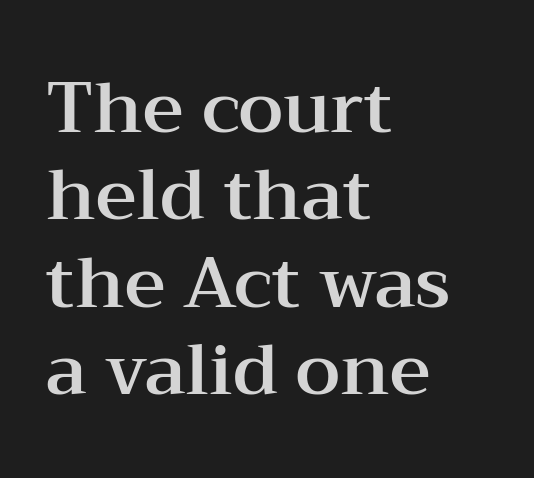
{"serif": "yes", "italic": "no", "width": "wide", "stroke_contrast": "medium", "x_height": "medium", "monospaced": "no", "underline": "no", "align": "left", "line_spacing_ratio": 1.23, "letter_spacing": "normal", "letter_spacing_em": 0.0, "glyph_px": 71}
